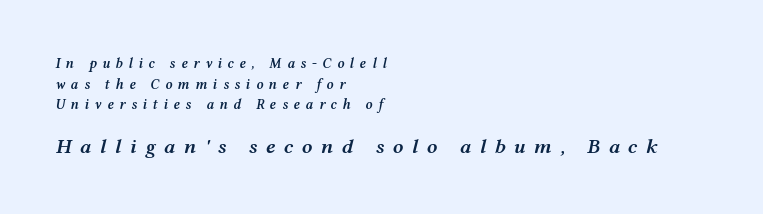
Q: Is the text bold? A: Semi-bold.
Q: Is the text italic (slanted)? A: Yes, it leans right by about 12 degrees.
Q: Is the text underlined? A: No.
Q: How is the paragraph aligned? A: Left-aligned.
Q: Is the spacing between letters normal or unusually wide? A: Unusually wide.
Q: Is the spacing between lines tight, normal or loose? A: Normal.
Q: Which block of text is set in a larger size, the first (top) or the second (bottom)? A: The second (bottom) one.
